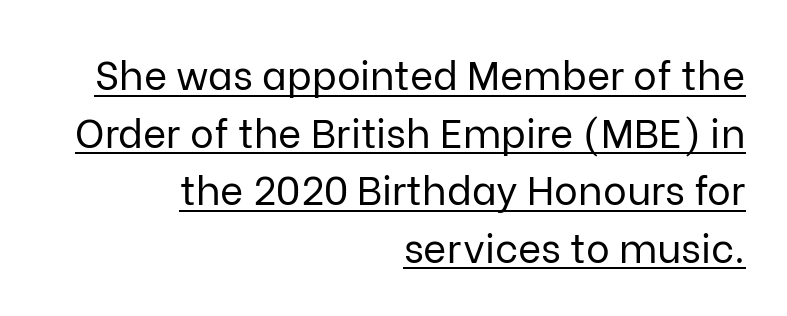
Q: Is the text bold? A: No.
Q: Is the text italic (slanted)? A: No, it is upright.
Q: Is the typeface a serif or a sans-serif typeface? A: Sans-serif.
Q: Is the text underlined? A: Yes.
Q: How is the paragraph aligned? A: Right-aligned.
Q: Is the spacing between letters normal or unusually wide? A: Normal.
Q: Is the spacing between lines tight, normal or loose? A: Normal.
Q: Width (condensed, normal, or wide)? A: Normal.
Q: Stroke contrast? A: Low.
Q: x-height? A: Medium.
Q: Monospaced? A: No.
